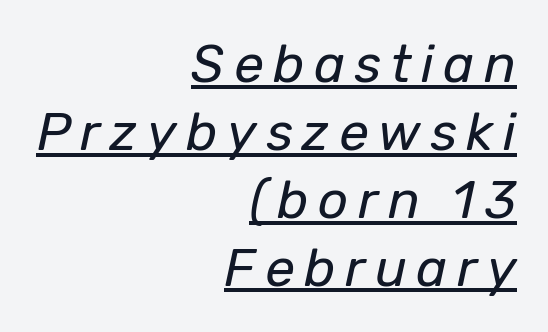
This sample keeps an unexceptional amount of space between lines. Typeset ragged left — the right edge is the straight one. This rendering features underlined lettering. This is not heavy type; no bold has been used.
